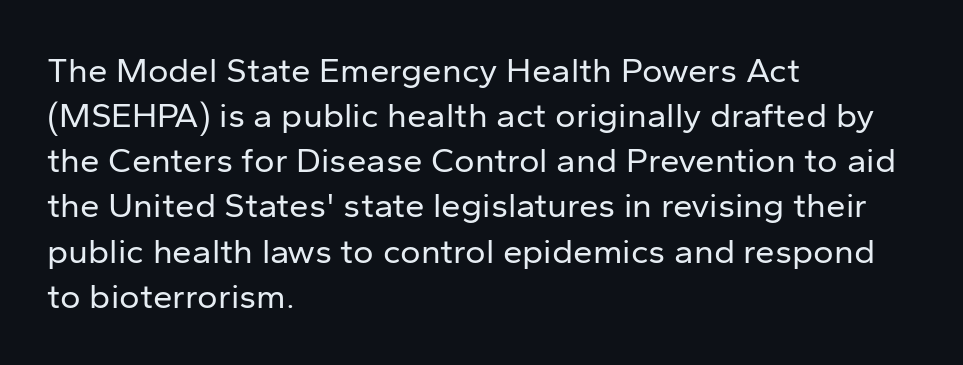
The image shows 35 px regular-weight sans-serif type, upright; set left-aligned, normal line spacing (1.29x), normal letter spacing, not underlined; low stroke contrast and a medium x-height.
